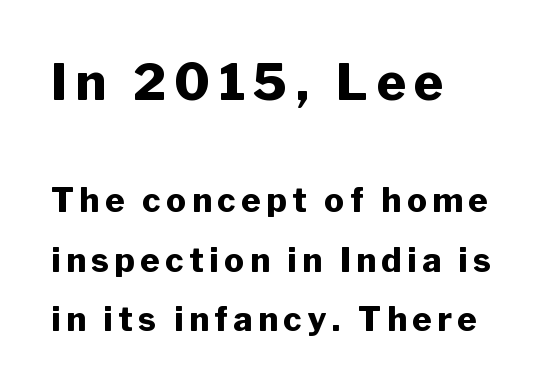
Here the designer chose a conventional face with non-uniform glyph widths. The rendering shows plain stroke endings on the letterforms — a sans-serif design. The letters are bold, with thick, heavy strokes. These lines are set flush left with a ragged right edge. Designer's note — italics off, roman on. Caption: upper text group enlarged, lower text group reduced.
